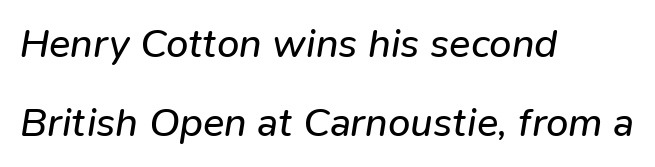
You could not count columns in this text — the font is proportionally spaced. Is the block centered? No — it sits flush against the left margin. Vertically, the passage feels expansive, rows floating well apart. Letter spacing: default.
